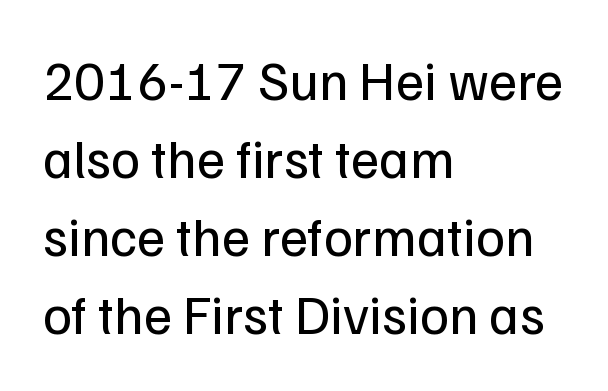
Q: Is the text bold? A: No.
Q: Is the text italic (slanted)? A: No, it is upright.
Q: Is the typeface a serif or a sans-serif typeface? A: Sans-serif.
Q: Is the text underlined? A: No.
Q: How is the paragraph aligned? A: Left-aligned.
Q: Is the spacing between letters normal or unusually wide? A: Normal.
Q: Is the spacing between lines tight, normal or loose? A: Normal.
Q: Width (condensed, normal, or wide)? A: Normal.
Q: Stroke contrast? A: Low.
Q: x-height? A: Medium.
Q: Monospaced? A: No.
